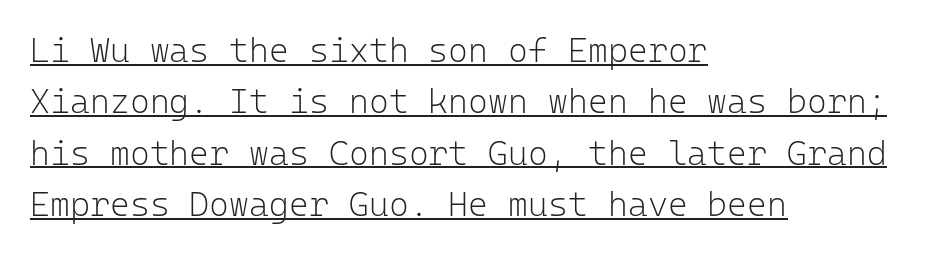
The image shows 34 px light sans-serif type, upright, monospaced; set left-aligned, normal line spacing (1.51x), normal letter spacing, underlined; low stroke contrast and a medium x-height.
